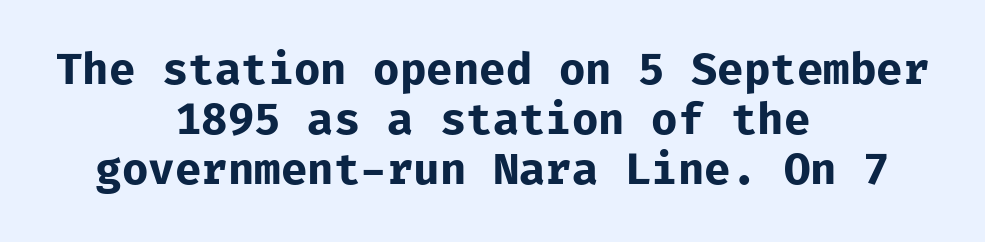
{"serif": "no", "italic": "no", "bold": "yes", "weight": "bold", "width": "normal", "stroke_contrast": "low", "x_height": "medium", "monospaced": "yes", "underline": "no", "align": "center", "line_spacing_ratio": 1.16, "letter_spacing": "normal", "letter_spacing_em": 0.0, "glyph_px": 43}
